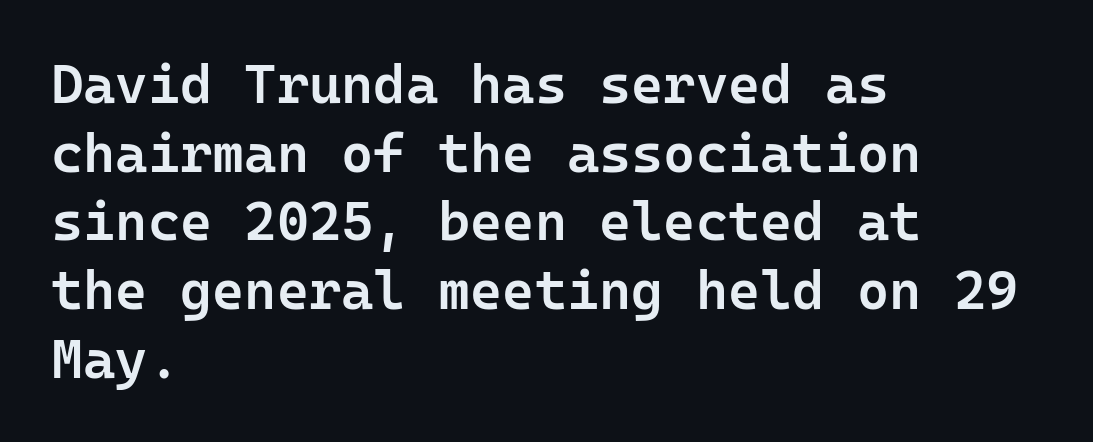
The image shows 55 px semibold sans-serif type, upright; set left-aligned, normal line spacing (1.25x), normal letter spacing, not underlined; low stroke contrast and a medium x-height.
